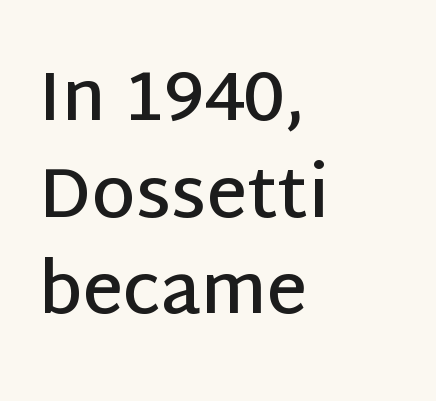
{"serif": "no", "italic": "no", "bold": "semi", "weight": "semibold", "width": "normal", "stroke_contrast": "low", "x_height": "large", "monospaced": "no", "underline": "no", "align": "left", "line_spacing": "normal", "line_spacing_ratio": 1.38, "letter_spacing": "normal", "letter_spacing_em": 0.0, "glyph_px": 70}
